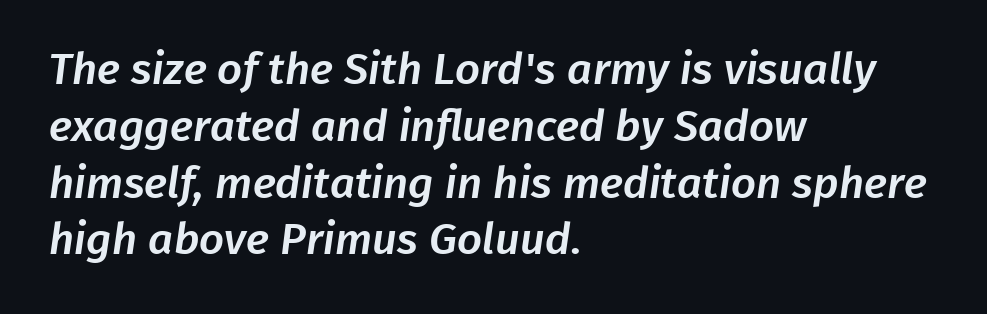
Q: Is the typeface a serif or a sans-serif typeface? A: Sans-serif.
Q: Is the text underlined? A: No.
Q: How is the paragraph aligned? A: Left-aligned.
Q: Is the spacing between letters normal or unusually wide? A: Normal.
Q: Is the spacing between lines tight, normal or loose? A: Normal.
Q: Width (condensed, normal, or wide)? A: Normal.
Q: Stroke contrast? A: Low.
Q: x-height? A: Medium.
Q: Monospaced? A: No.
